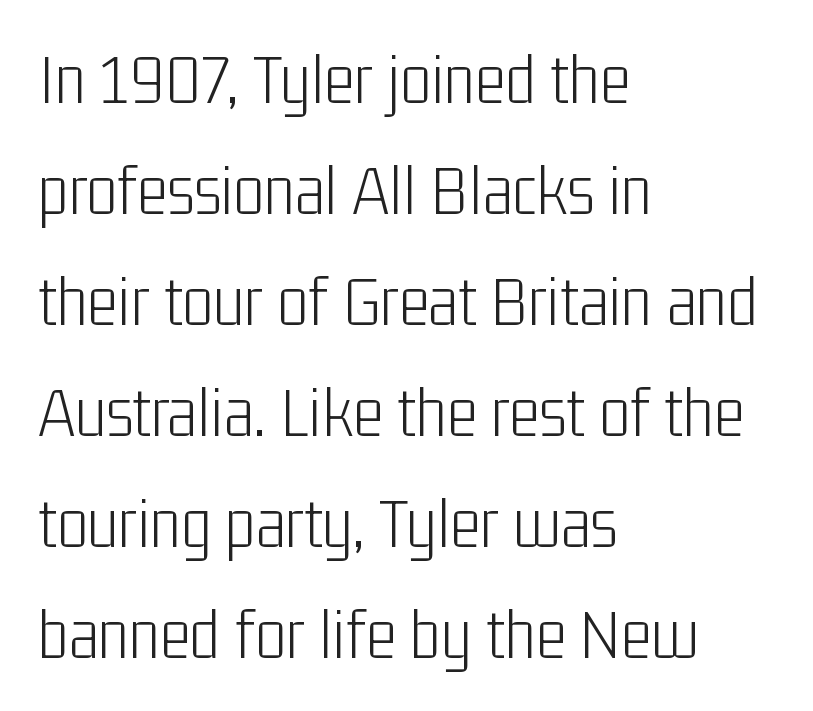
Notice how the passage keeps a crisp vertical edge on the left only. Each word holds together tightly as a unit, with standard inter-letter gaps. This is roman type, the default non-slanted kind. If you measured baseline to baseline, you'd find a middling distance. The glyphs in this specimen are sans serif. Looks like regular typesetting: each glyph gets only the width it needs.
